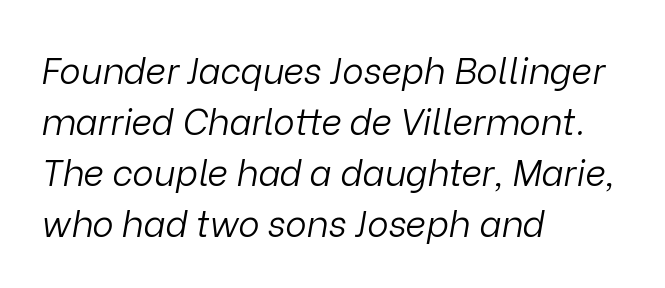
The image shows 36 px light type, italic (leaning right); set left-aligned, normal line spacing (1.42x), normal letter spacing, not underlined; low stroke contrast and a medium x-height.
